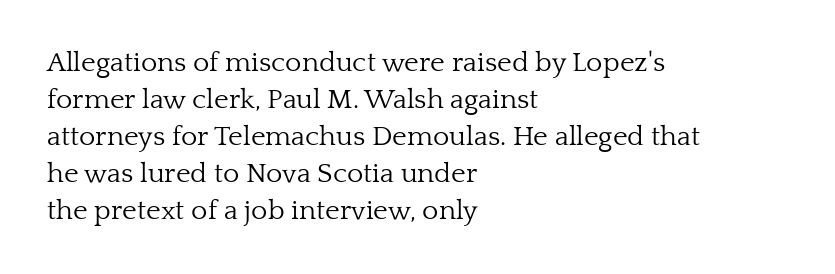
{"serif": "yes", "italic": "no", "bold": "no", "weight": "light", "width": "normal", "stroke_contrast": "low", "x_height": "medium", "monospaced": "no", "underline": "no", "align": "left", "line_spacing": "normal", "line_spacing_ratio": 1.32, "letter_spacing": "normal", "letter_spacing_em": 0.0, "glyph_px": 28}
